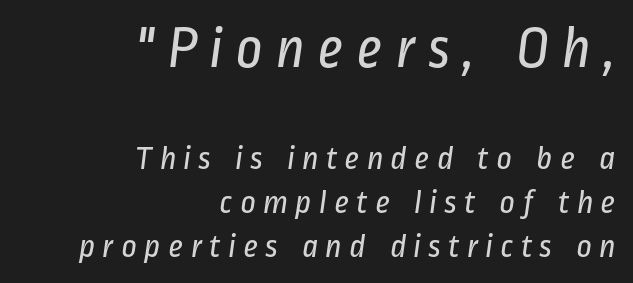
{"serif": "no", "bold": "no", "weight": "regular", "width": "condensed", "stroke_contrast": "low", "x_height": "medium", "monospaced": "no", "underline": "no", "align": "right", "line_spacing": "normal", "line_spacing_ratio": 1.29, "letter_spacing": "wide", "letter_spacing_em": 0.2, "larger_block": "first", "size_ratio": 1.74, "glyph_px": 59}
